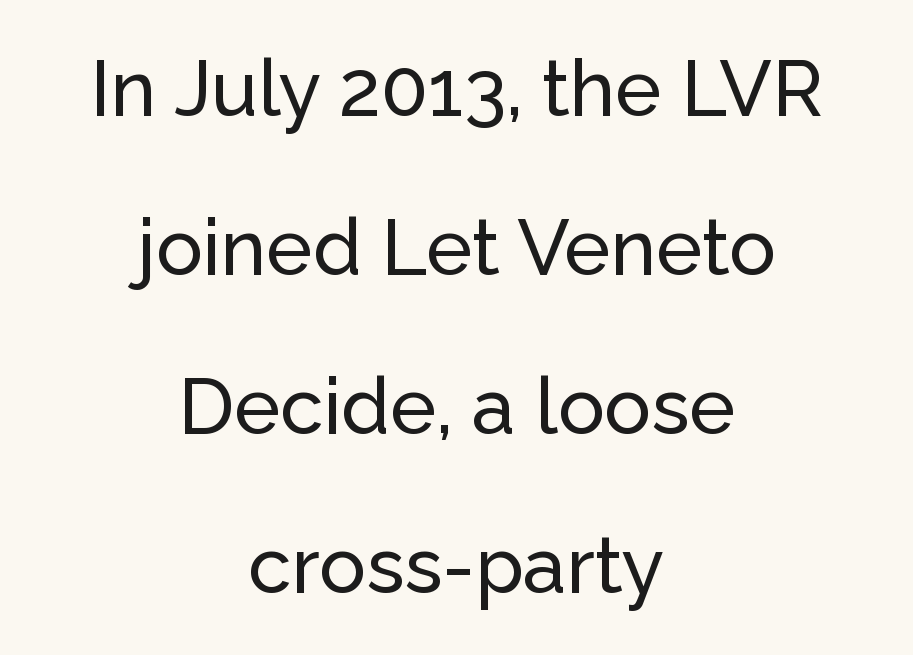
Q: Is the text italic (slanted)? A: No, it is upright.
Q: Is the typeface a serif or a sans-serif typeface? A: Sans-serif.
Q: Is the text underlined? A: No.
Q: How is the paragraph aligned? A: Centered.
Q: Is the spacing between letters normal or unusually wide? A: Normal.
Q: Is the spacing between lines tight, normal or loose? A: Loose.
Q: Width (condensed, normal, or wide)? A: Normal.
Q: Stroke contrast? A: Low.
Q: x-height? A: Medium.
Q: Monospaced? A: No.
